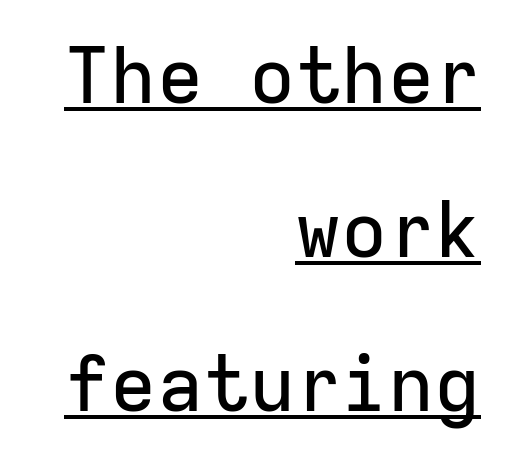
Q: Is the text italic (slanted)? A: No, it is upright.
Q: Is the typeface a serif or a sans-serif typeface? A: Sans-serif.
Q: Is the text underlined? A: Yes.
Q: How is the paragraph aligned? A: Right-aligned.
Q: Is the spacing between letters normal or unusually wide? A: Normal.
Q: Is the spacing between lines tight, normal or loose? A: Loose.
Q: Width (condensed, normal, or wide)? A: Normal.
Q: Stroke contrast? A: Low.
Q: x-height? A: Medium.
Q: Monospaced? A: Yes.
